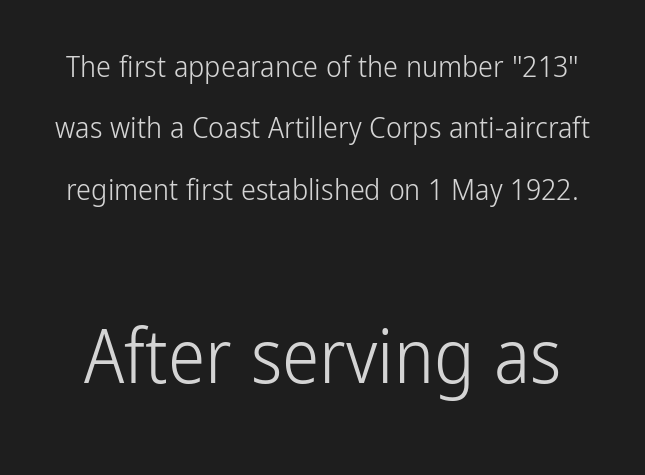
Q: Is the text bold? A: No.
Q: Is the text italic (slanted)? A: No, it is upright.
Q: Is the typeface a serif or a sans-serif typeface? A: Sans-serif.
Q: Is the text underlined? A: No.
Q: Is the spacing between letters normal or unusually wide? A: Normal.
Q: Is the spacing between lines tight, normal or loose? A: Loose.
Q: Which block of text is set in a larger size, the first (top) or the second (bottom)? A: The second (bottom) one.
Q: Width (condensed, normal, or wide)? A: Condensed.
Q: Stroke contrast? A: Low.
Q: x-height? A: Medium.
Q: Monospaced? A: No.
